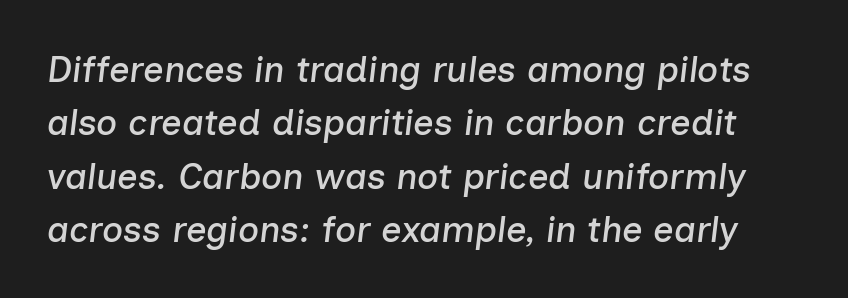
Q: Is the text italic (slanted)? A: Yes, it leans right by about 7 degrees.
Q: Is the text underlined? A: No.
Q: Is the spacing between letters normal or unusually wide? A: Normal.
Q: Is the spacing between lines tight, normal or loose? A: Normal.
Q: Width (condensed, normal, or wide)? A: Normal.
Q: Stroke contrast? A: Low.
Q: x-height? A: Medium.
Q: Monospaced? A: No.
